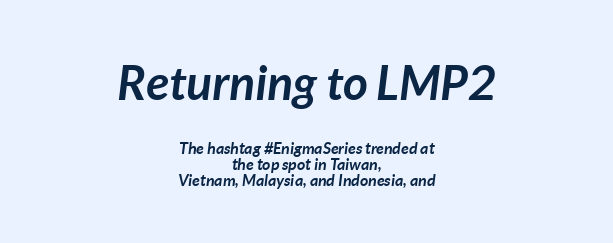
Default kerning and tracking; the words read as compact shapes. A typesetter would mark this as italic. These lines stack symmetrically, like a column narrowing and widening about its center. Block one is the big one; block two sits smaller underneath. Horizontal bands of white between lines are thin slivers. In terms of weight, the rendering is a true, heavy bold.
